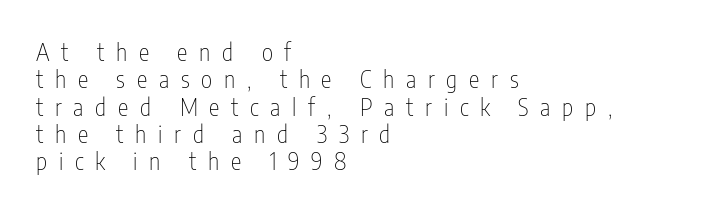
{"italic": "no", "bold": "no", "underline": "no", "align": "left", "line_spacing": "tight", "line_spacing_ratio": 1.14, "letter_spacing": "wide", "letter_spacing_em": 0.49, "glyph_px": 24}
